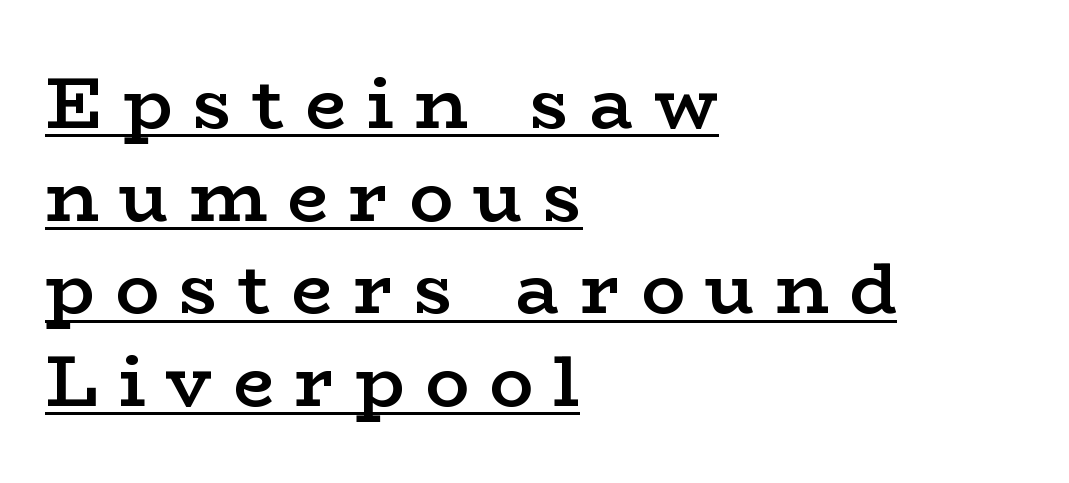
Q: Is the text bold? A: Semi-bold.
Q: Is the text italic (slanted)? A: No, it is upright.
Q: Is the typeface a serif or a sans-serif typeface? A: Serif.
Q: Is the text underlined? A: Yes.
Q: How is the paragraph aligned? A: Left-aligned.
Q: Is the spacing between letters normal or unusually wide? A: Unusually wide.
Q: Is the spacing between lines tight, normal or loose? A: Normal.
Q: Width (condensed, normal, or wide)? A: Wide.
Q: Stroke contrast? A: Low.
Q: x-height? A: Medium.
Q: Monospaced? A: No.
